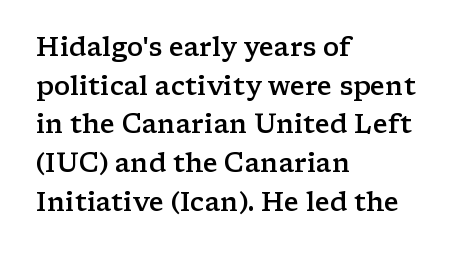
Q: Is the text bold? A: Semi-bold.
Q: Is the text italic (slanted)? A: No, it is upright.
Q: Is the text underlined? A: No.
Q: How is the paragraph aligned? A: Left-aligned.
Q: Is the spacing between letters normal or unusually wide? A: Normal.
Q: Is the spacing between lines tight, normal or loose? A: Normal.
